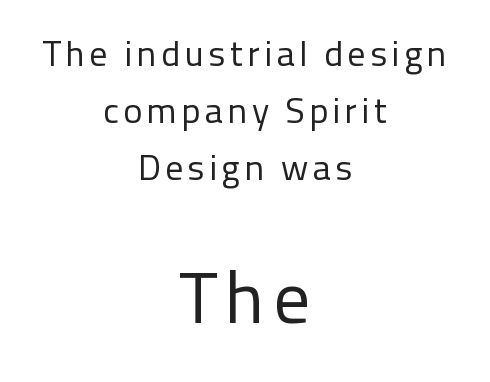
What kind of face is this? One without serifs — a sans. Rendered with straight, roman letterforms. Honestly, the row spacing looks completely unremarkable. Larger block? The one below; the one above is distinctly smaller.
